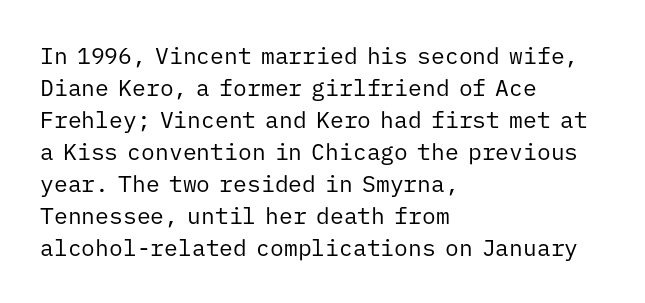
Caption: standard tracking, unaltered. Does the leading feel generous? No, just average. The lines are quadded left. Check the space under the baseline: it is left empty.
